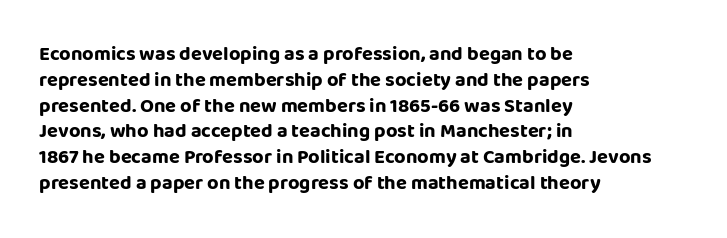
{"italic": "no", "bold": "yes", "underline": "no", "align": "left", "line_spacing": "normal", "line_spacing_ratio": 1.29, "letter_spacing": "normal", "letter_spacing_em": 0.0, "glyph_px": 20}
